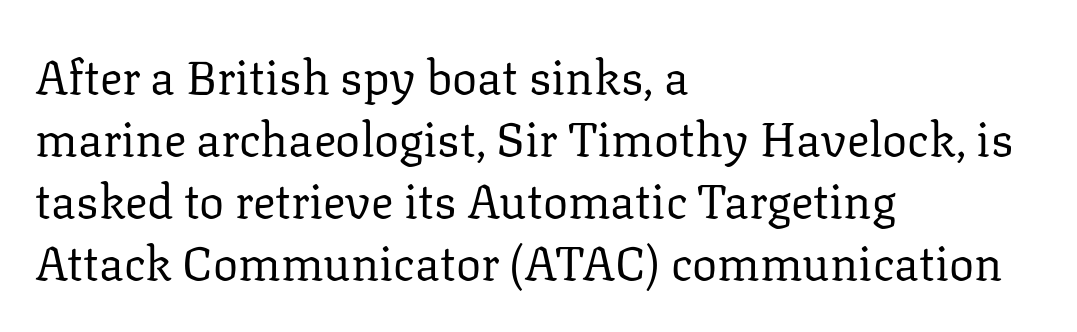
Q: Is the text bold? A: No.
Q: Is the text italic (slanted)? A: No, it is upright.
Q: Is the typeface a serif or a sans-serif typeface? A: Serif.
Q: Is the text underlined? A: No.
Q: How is the paragraph aligned? A: Left-aligned.
Q: Is the spacing between letters normal or unusually wide? A: Normal.
Q: Is the spacing between lines tight, normal or loose? A: Normal.
Q: Width (condensed, normal, or wide)? A: Normal.
Q: Stroke contrast? A: Low.
Q: x-height? A: Medium.
Q: Monospaced? A: No.
